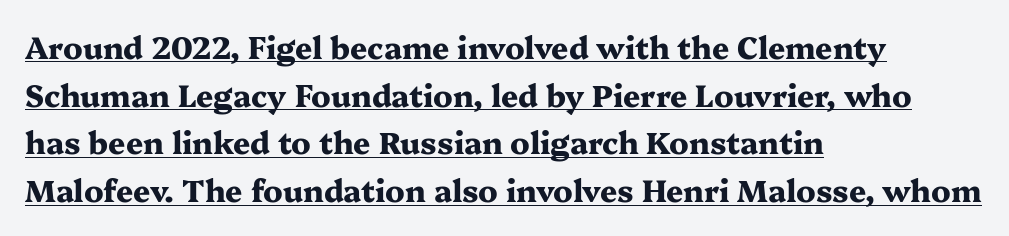
Q: Is the text bold? A: Yes.
Q: Is the text italic (slanted)? A: No, it is upright.
Q: Is the typeface a serif or a sans-serif typeface? A: Serif.
Q: Is the text underlined? A: Yes.
Q: How is the paragraph aligned? A: Left-aligned.
Q: Is the spacing between letters normal or unusually wide? A: Normal.
Q: Is the spacing between lines tight, normal or loose? A: Normal.
Q: Width (condensed, normal, or wide)? A: Wide.
Q: Stroke contrast? A: Medium.
Q: x-height? A: Medium.
Q: Monospaced? A: No.
